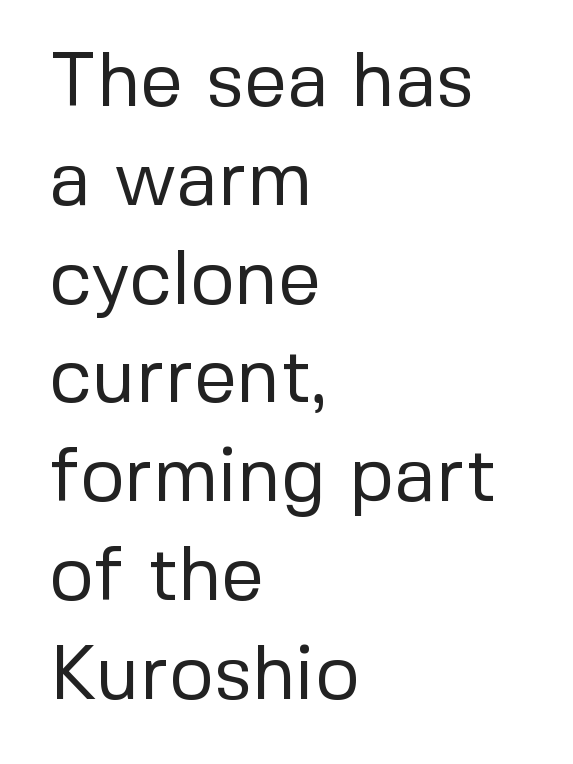
Check the space under the baseline: it is left empty. Italic: no, the glyphs are upright roman. If you measured baseline to baseline, you'd find a middling distance. Think of a printed novel: that variable character pitch is what you see here. Compared with a typical body face, this is equally light or lighter still.
